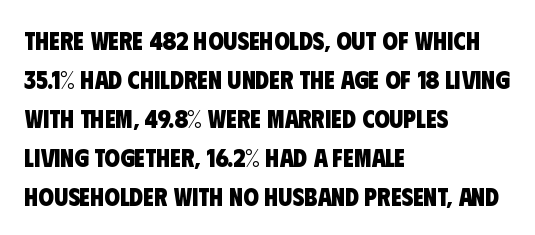
The image shows 25 px bold type; set left-aligned, normal line spacing (1.56x), normal letter spacing, not underlined.
